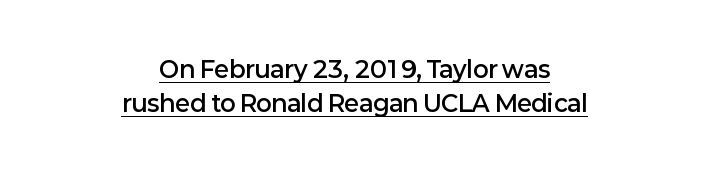
{"italic": "no", "bold": "semi", "underline": "yes", "align": "center", "line_spacing": "normal", "line_spacing_ratio": 1.48, "letter_spacing": "normal", "letter_spacing_em": 0.0, "glyph_px": 23}
